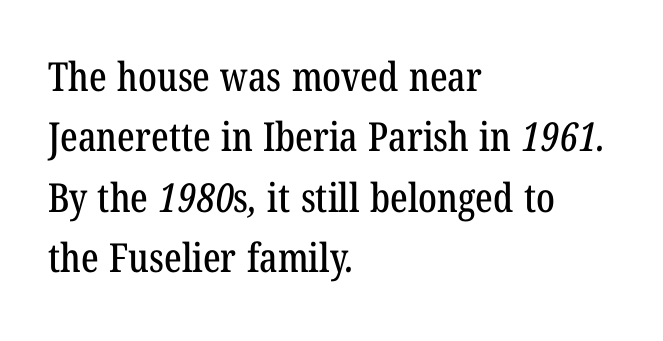
Q: Is the typeface a serif or a sans-serif typeface? A: Serif.
Q: Is the text underlined? A: No.
Q: How is the paragraph aligned? A: Left-aligned.
Q: Is the spacing between letters normal or unusually wide? A: Normal.
Q: Is the spacing between lines tight, normal or loose? A: Normal.
Q: Width (condensed, normal, or wide)? A: Condensed.
Q: Stroke contrast? A: Low.
Q: x-height? A: Medium.
Q: Monospaced? A: No.
